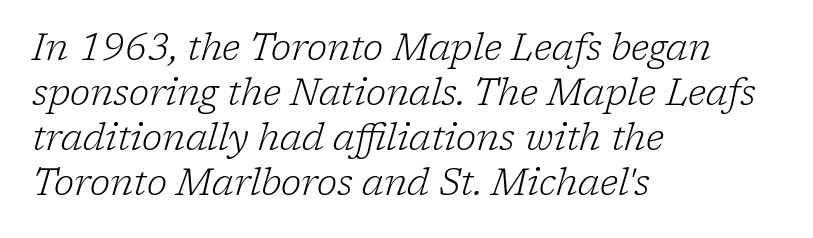
{"serif": "yes", "italic": "yes", "lean": "right", "slant_degrees": 17, "bold": "no", "weight": "light", "width": "normal", "stroke_contrast": "low", "x_height": "medium", "monospaced": "no", "underline": "no", "align": "left", "line_spacing_ratio": 1.22, "letter_spacing": "normal", "letter_spacing_em": 0.0, "glyph_px": 37}
